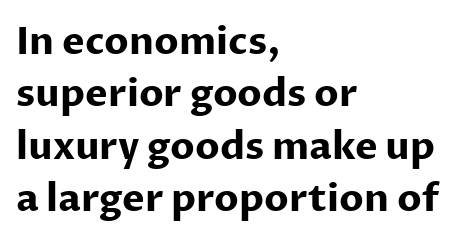
The image shows 38 px bold sans-serif type, upright; set left-aligned, normal line spacing (1.38x), normal letter spacing, not underlined; low stroke contrast and a medium x-height.
